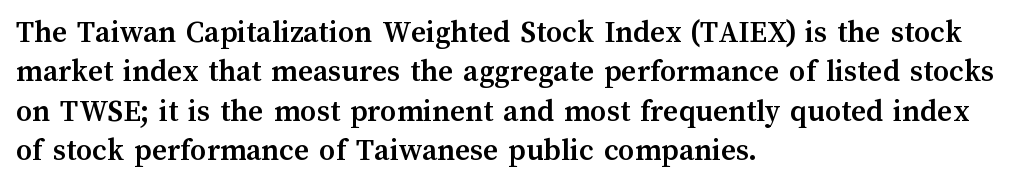
Style check: upright. The letters advance in unequal steps, a hallmark of proportional type. No word sits above an underline. The lines in this sample share a left origin and differ only in where they stop. Stroke thickness is high; the sample reads as a true bold. The type is set solid horizontally, with unmodified tracking.
